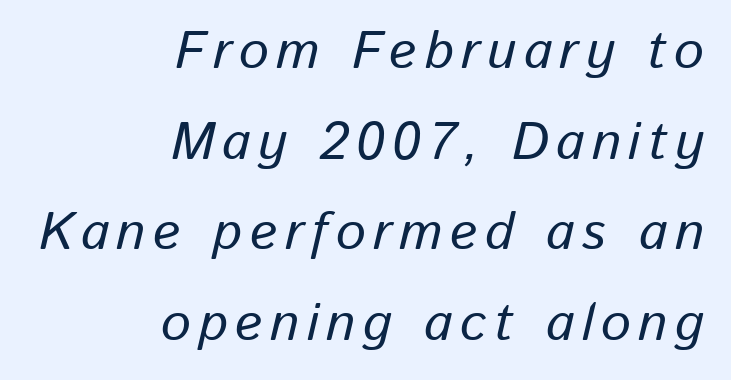
The letters advance in unequal steps, a hallmark of proportional type. The passage shown leans; its letterforms are oblique. Glance below the letters and you will spot only blank space. Notice how the passage keeps a crisp vertical edge on the right only.
